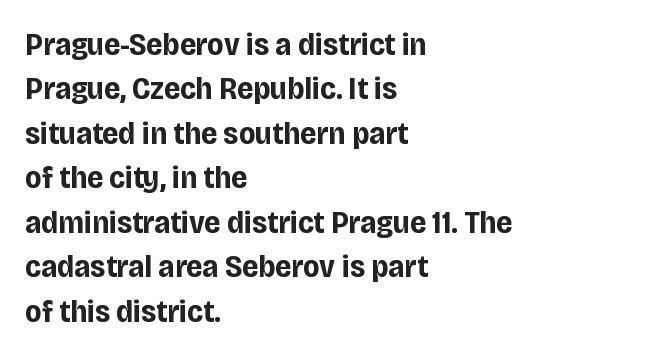
{"serif": "no", "italic": "no", "bold": "yes", "weight": "bold", "width": "condensed", "stroke_contrast": "low", "x_height": "large", "monospaced": "no", "underline": "no", "align": "left", "line_spacing": "normal", "line_spacing_ratio": 1.39, "letter_spacing": "normal", "letter_spacing_em": 0.0, "glyph_px": 32}
